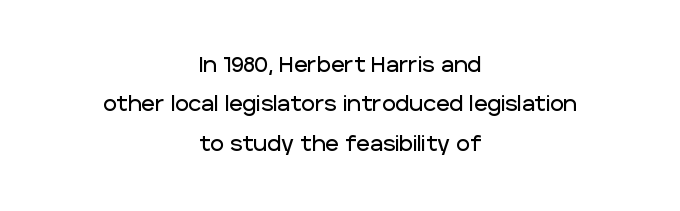
This sample is center-justified, so both line endings float freely. Letters rest on an invisible, unmarked baseline. The type sits square on the baseline with zero lean. Between one letter and the next there's only the usual sliver of space.
